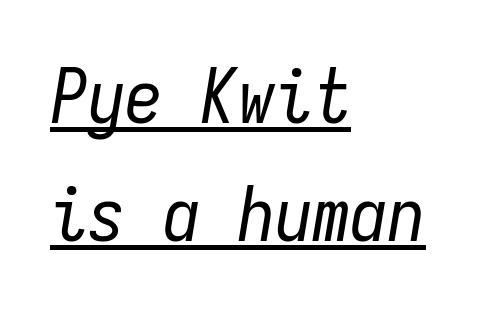
Q: Is the text bold? A: No.
Q: Is the text italic (slanted)? A: Yes, it leans right by about 9 degrees.
Q: Is the text underlined? A: Yes.
Q: How is the paragraph aligned? A: Left-aligned.
Q: Is the spacing between letters normal or unusually wide? A: Normal.
Q: Is the spacing between lines tight, normal or loose? A: Normal.
Q: Width (condensed, normal, or wide)? A: Condensed.
Q: Stroke contrast? A: Low.
Q: x-height? A: Medium.
Q: Monospaced? A: Yes.
